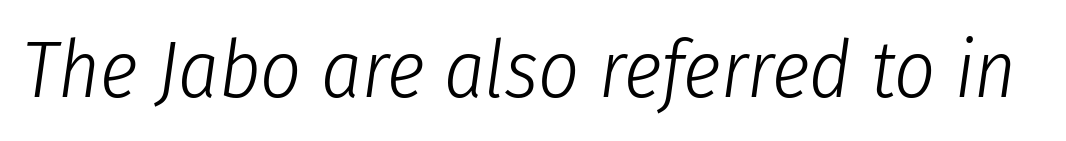
The image shows 80 px light, condensed type, italic (leaning right); set normal letter spacing, not underlined; low stroke contrast and a medium x-height.
